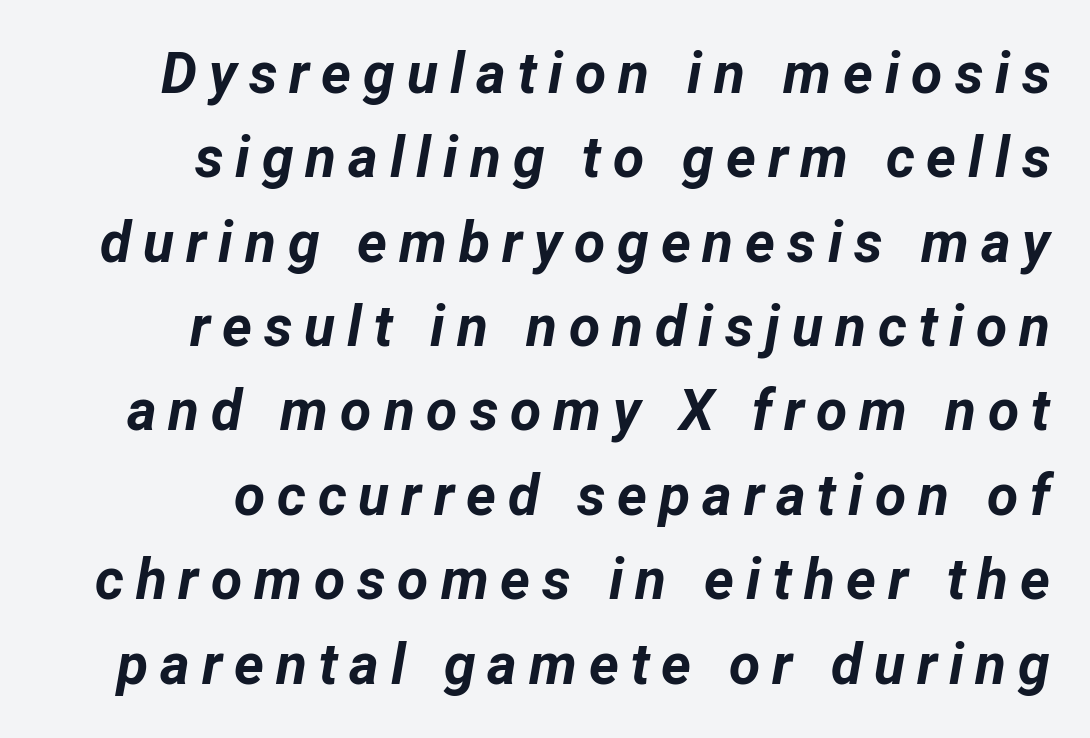
This sample uses expanded letter spacing, leaving extra air between glyphs. Normally led — the rows are evenly, conventionally spaced. Is the type slanted? Yes — the strokes lean at a clear angle. Teacher's note: observe the even right margin — that is flush-right alignment.
